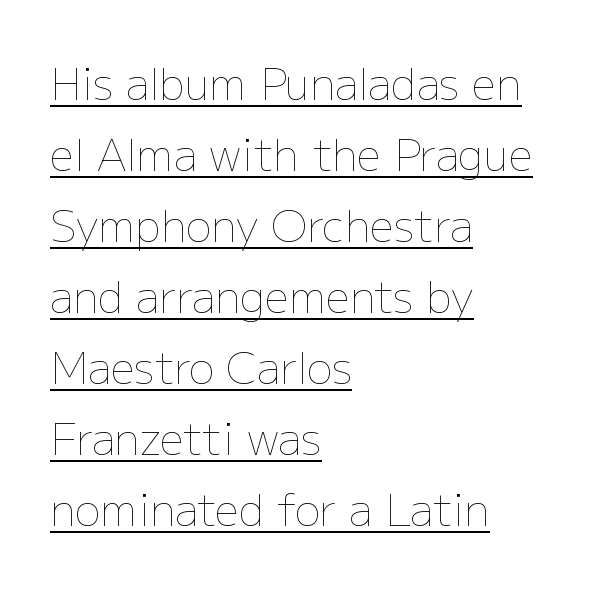
In terms of letterspacing, this is plain default setting. Underlined type. Posture: upright roman. Ink coverage per letter is moderate at most. Each new line begins a customary step beneath the previous one. Which margin do the lines hug? The left one — the right edge is uneven.
